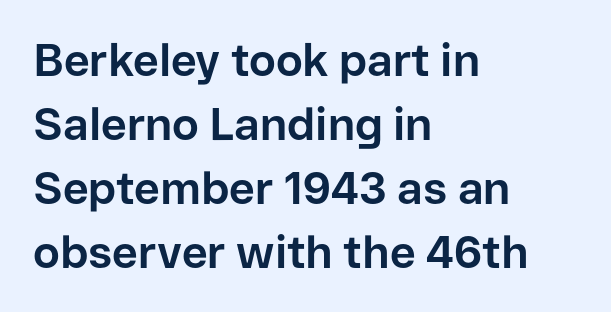
Q: Is the text bold? A: Yes.
Q: Is the text italic (slanted)? A: No, it is upright.
Q: Is the typeface a serif or a sans-serif typeface? A: Sans-serif.
Q: Is the text underlined? A: No.
Q: How is the paragraph aligned? A: Left-aligned.
Q: Is the spacing between letters normal or unusually wide? A: Normal.
Q: Is the spacing between lines tight, normal or loose? A: Normal.
Q: Width (condensed, normal, or wide)? A: Normal.
Q: Stroke contrast? A: Low.
Q: x-height? A: Medium.
Q: Monospaced? A: No.
